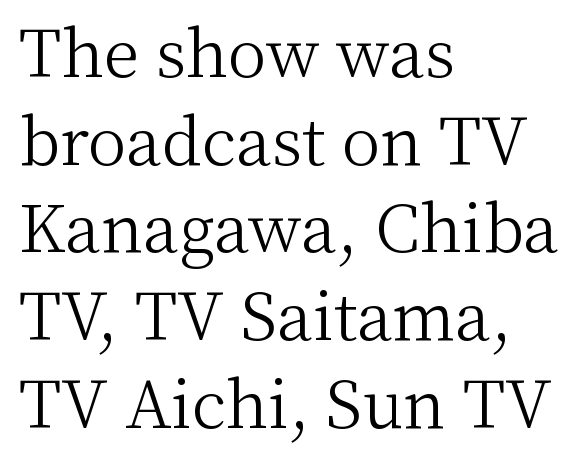
Designer's note — italics off, roman on. Short and long lines alike share a common starting point at left. Summary of weight: not heavy and not bold. Is this a fixed-width face? No — the glyphs have proportional, varying widths. This rendering leaves character spacing at its baseline value.
